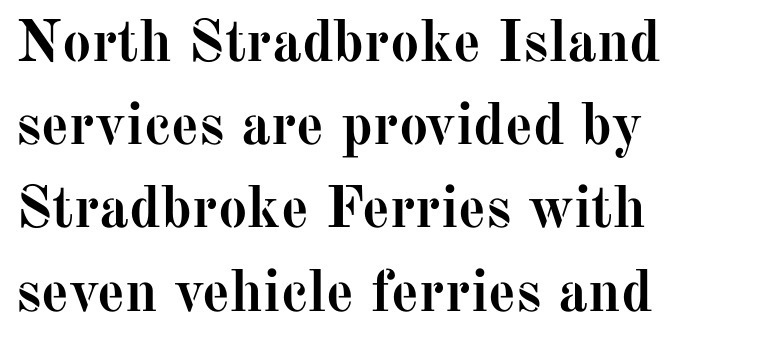
The image shows 59 px semibold serif type, upright; set left-aligned, normal line spacing (1.41x), normal letter spacing, not underlined; medium stroke contrast and a medium x-height.
